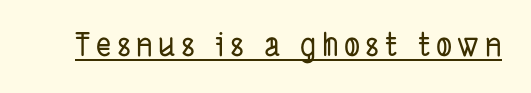
The lettering is marked with a stroke running underneath it. Character widths vary here, with narrow letters taking less room than wide ones. The letters carry no serifs — their stems end cleanly without finishing strokes.
